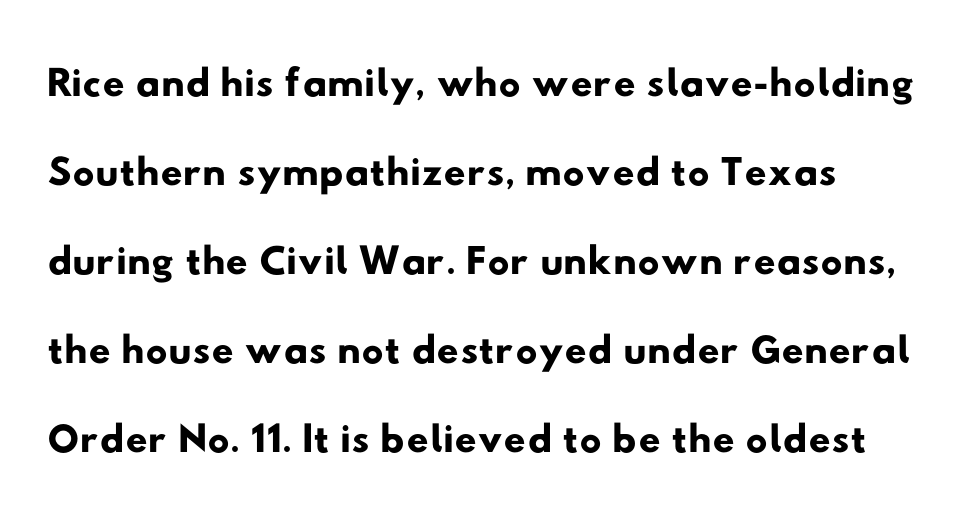
Q: Is the typeface a serif or a sans-serif typeface? A: Sans-serif.
Q: Is the text underlined? A: No.
Q: How is the paragraph aligned? A: Left-aligned.
Q: Is the spacing between letters normal or unusually wide? A: Normal.
Q: Is the spacing between lines tight, normal or loose? A: Normal.
Q: Width (condensed, normal, or wide)? A: Wide.
Q: Stroke contrast? A: Low.
Q: x-height? A: Small.
Q: Monospaced? A: No.
